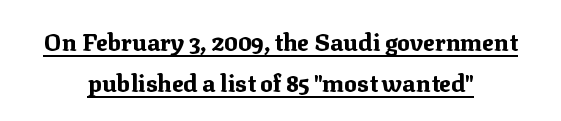
{"italic": "no", "bold": "yes", "underline": "yes", "align": "center", "line_spacing_ratio": 1.72, "letter_spacing": "normal", "letter_spacing_em": 0.0, "glyph_px": 24}
